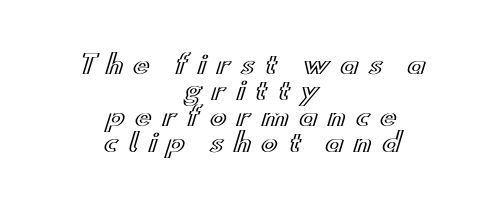
Q: Is the text italic (slanted)? A: Yes.
Q: Is the text underlined? A: No.
Q: How is the paragraph aligned? A: Centered.
Q: Is the spacing between letters normal or unusually wide? A: Unusually wide.
Q: Is the spacing between lines tight, normal or loose? A: Tight.
